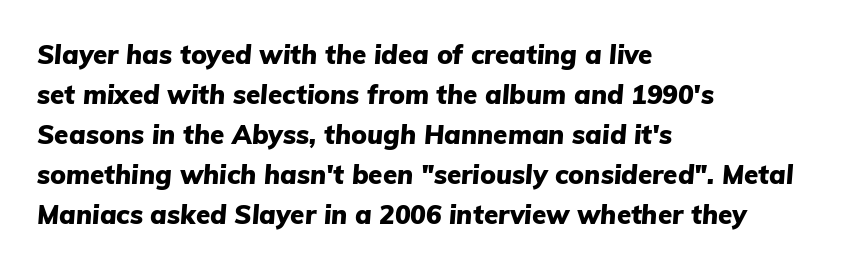
Q: Is the text bold? A: Yes.
Q: Is the text italic (slanted)? A: Yes, it leans right by about 5 degrees.
Q: Is the text underlined? A: No.
Q: How is the paragraph aligned? A: Left-aligned.
Q: Is the spacing between letters normal or unusually wide? A: Normal.
Q: Is the spacing between lines tight, normal or loose? A: Normal.
